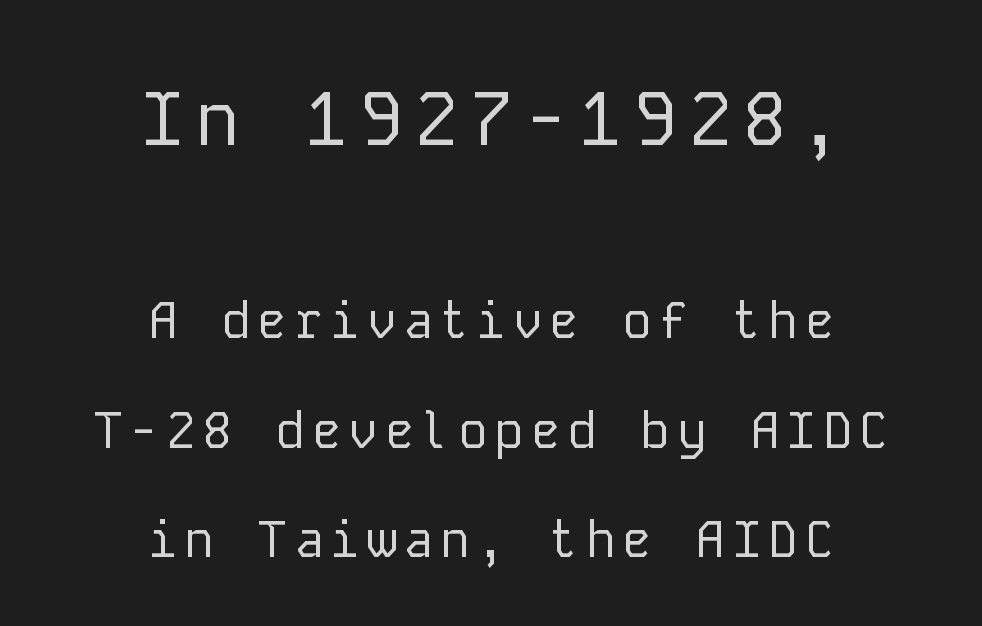
{"serif": "no", "italic": "no", "bold": "no", "weight": "regular", "width": "normal", "stroke_contrast": "low", "x_height": "medium", "monospaced": "yes", "underline": "no", "align": "center", "line_spacing": "loose", "line_spacing_ratio": 2.19, "larger_block": "first", "size_ratio": 1.5, "glyph_px": 75}
